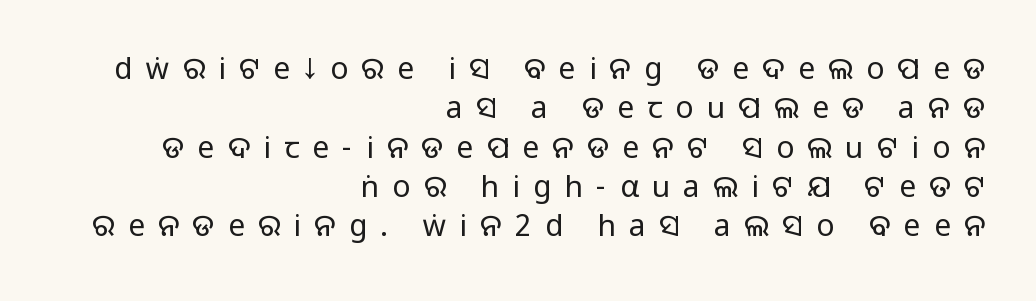
The image shows 30 px regular-weight sans-serif type, upright; set right-aligned, normal line spacing (1.31x), unusually wide letter spacing (+0.44 em), not underlined; low stroke contrast and a large x-height.
